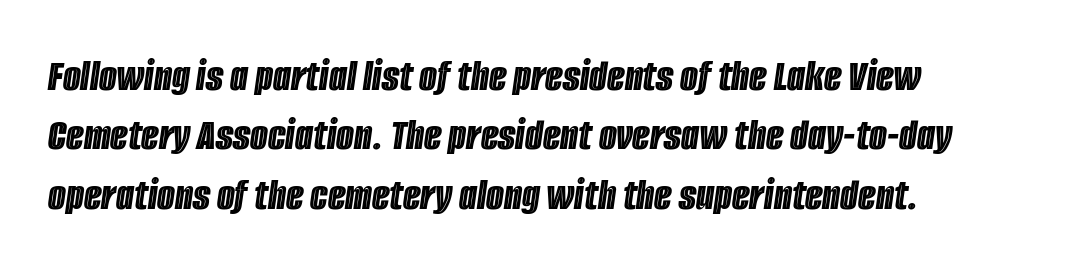
The image shows 46 px condensed type, italic (leaning right); set left-aligned, normal line spacing (1.29x), normal letter spacing, not underlined; a large x-height.
